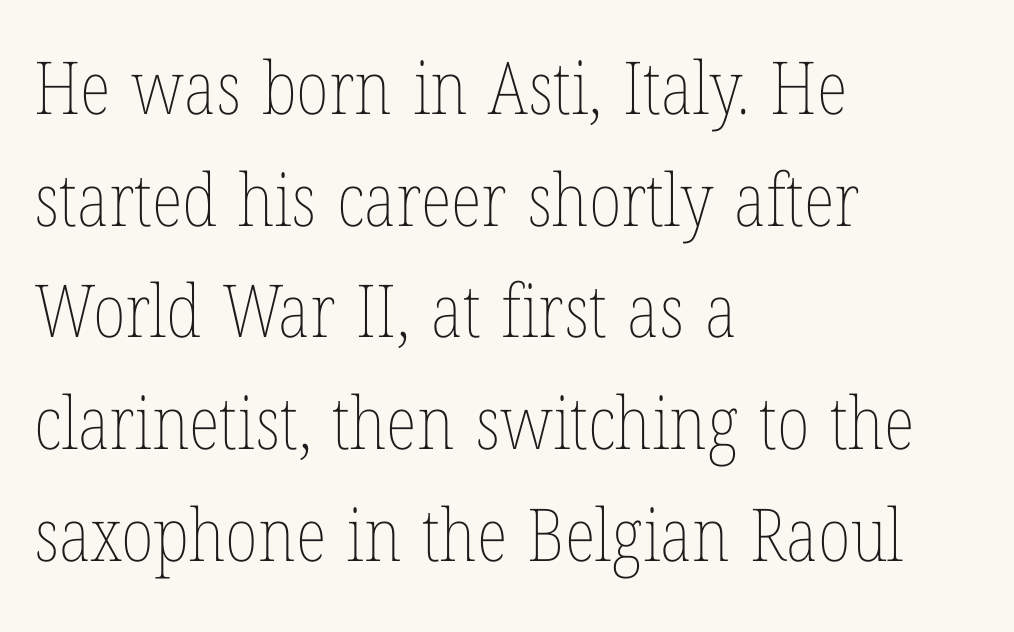
These lines are set flush left with a ragged right edge. A typesetter would call this proportional, since set widths differ per character. Italic? Not at all — the glyphs are vertical. You could call the tracking neutral — neither tight nor loose. This rendering features lettering with no underline.
